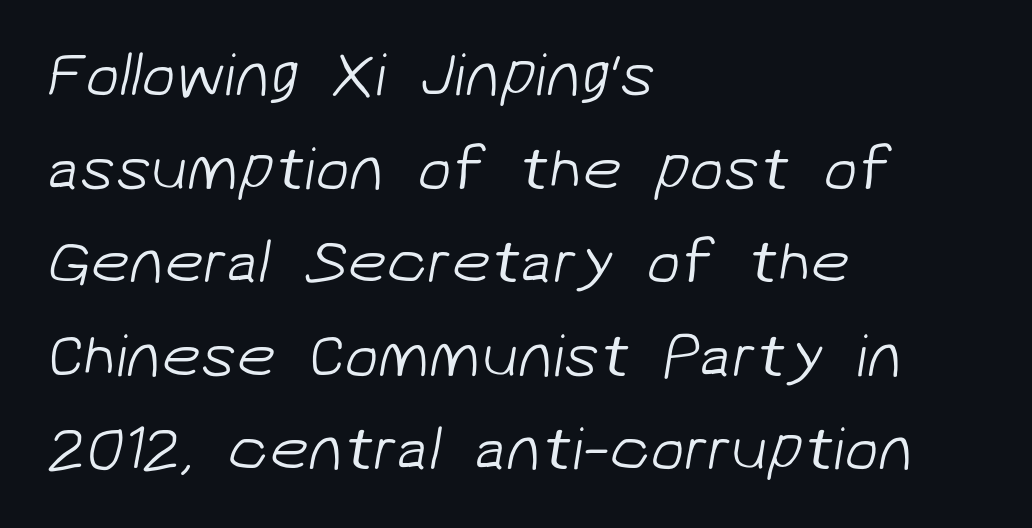
The image shows 62 px light sans-serif type; set left-aligned, normal line spacing (1.51x), normal letter spacing, not underlined; low stroke contrast and a medium x-height.
